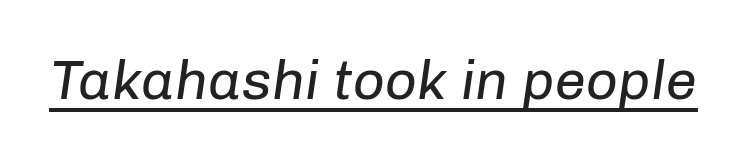
Q: Is the text bold? A: No.
Q: Is the text italic (slanted)? A: Yes, it leans right by about 8 degrees.
Q: Is the text underlined? A: Yes.
Q: Is the spacing between letters normal or unusually wide? A: Normal.
Q: Width (condensed, normal, or wide)? A: Normal.
Q: Stroke contrast? A: Low.
Q: x-height? A: Medium.
Q: Monospaced? A: No.
